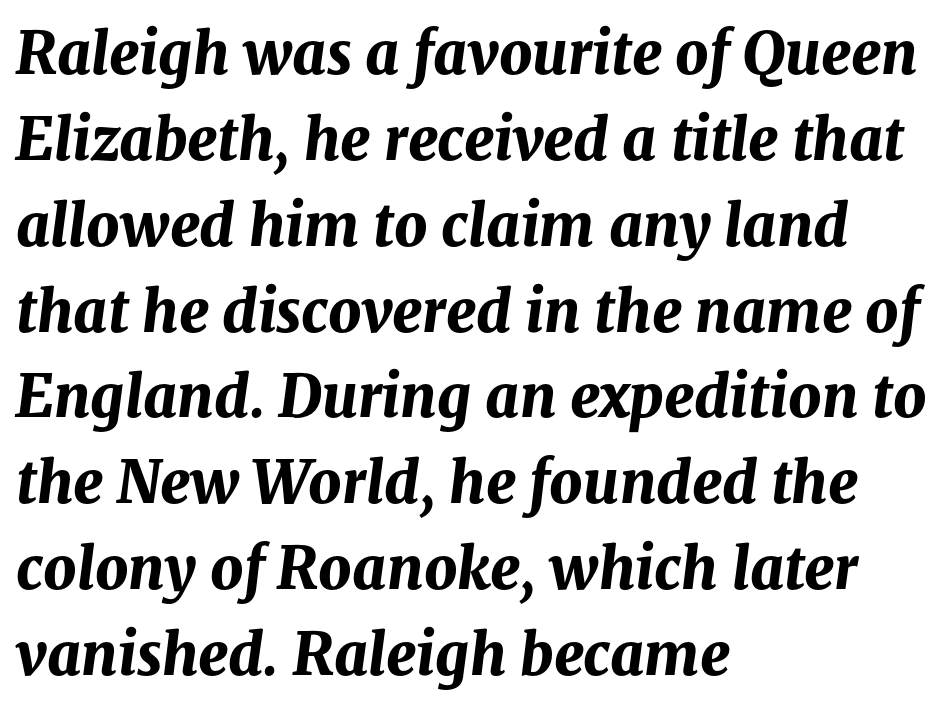
The image shows 58 px bold type, italic (leaning right); set left-aligned, normal line spacing (1.48x), normal letter spacing, not underlined; medium stroke contrast and a medium x-height.
